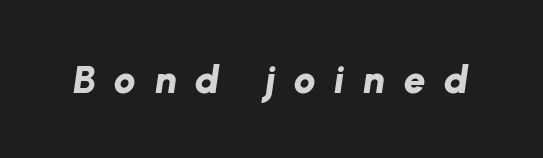
Typographic density is high because the face is bold. Characters follow at a spacing far wider than the type designer built in. Words float on clear page, feet unadorned. Is this a fixed-width face? No — the glyphs have proportional, varying widths.
